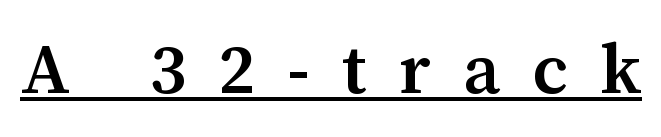
Q: Is the text bold? A: Semi-bold.
Q: Is the text italic (slanted)? A: No, it is upright.
Q: Is the typeface a serif or a sans-serif typeface? A: Serif.
Q: Is the text underlined? A: Yes.
Q: Is the spacing between letters normal or unusually wide? A: Unusually wide.
Q: Width (condensed, normal, or wide)? A: Normal.
Q: Stroke contrast? A: Medium.
Q: x-height? A: Medium.
Q: Monospaced? A: No.
